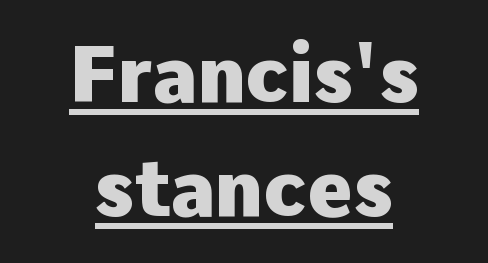
{"serif": "no", "italic": "no", "bold": "yes", "weight": "heavy", "width": "normal", "stroke_contrast": "low", "x_height": "medium", "monospaced": "no", "underline": "yes", "align": "center", "line_spacing": "normal", "line_spacing_ratio": 1.46, "letter_spacing": "normal", "letter_spacing_em": 0.0, "glyph_px": 78}
